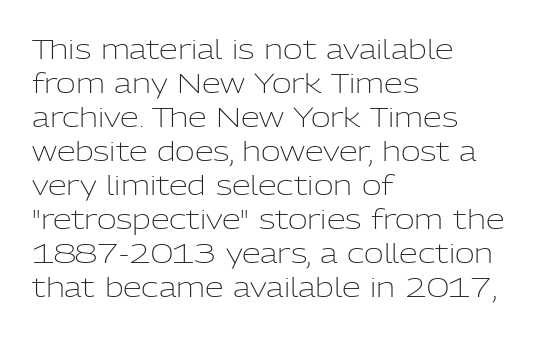
The image shows 27 px text type, upright; set left-aligned, normal line spacing (1.26x), normal letter spacing, not underlined.
